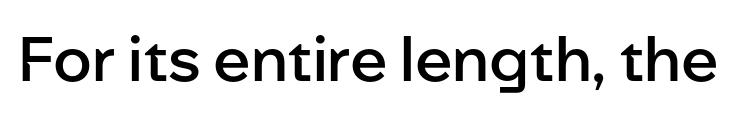
The passage shown is typed in a proportional face where columns would drift. Decoration check: the copy has no underline. Tracking here is standard; glyphs follow each other at the usual distance. Serif or sans? Sans — the stroke terminals are bare.
